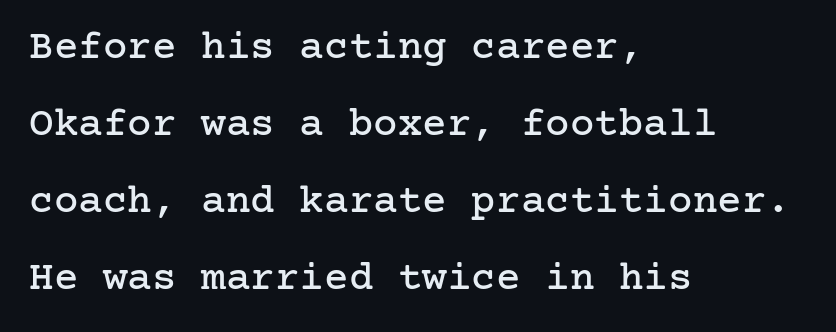
{"serif": "yes", "italic": "no", "width": "normal", "stroke_contrast": "low", "x_height": "medium", "underline": "no", "align": "left", "line_spacing_ratio": 1.88, "letter_spacing": "normal", "letter_spacing_em": 0.0, "glyph_px": 41}
